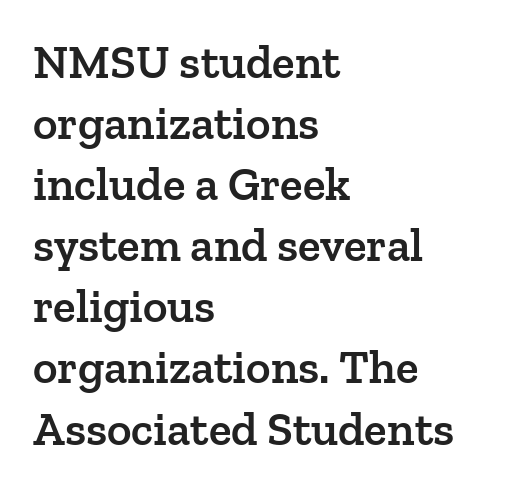
The image shows 47 px semibold serif type, upright; set left-aligned, normal line spacing (1.3x), normal letter spacing, not underlined; low stroke contrast and a medium x-height.
